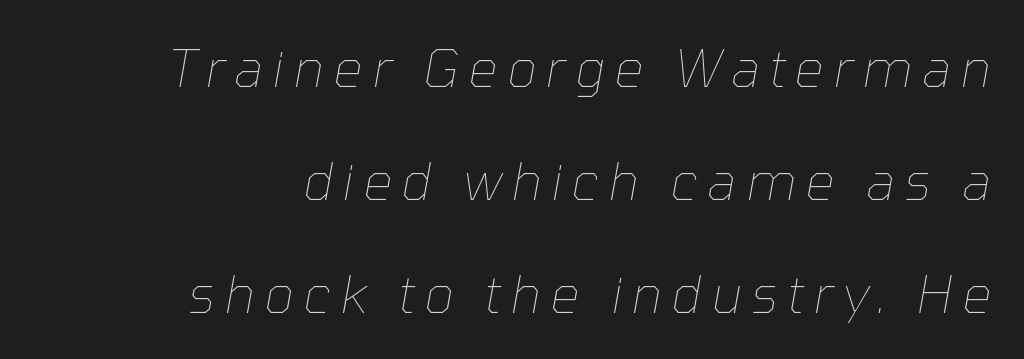
The image shows 52 px thin type, italic (leaning right); set right-aligned, loose line spacing (2.17x), not underlined; low stroke contrast and a medium x-height.
